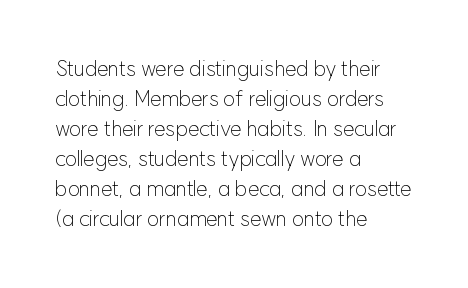
Q: Is the text bold? A: No.
Q: Is the text italic (slanted)? A: No, it is upright.
Q: Is the text underlined? A: No.
Q: How is the paragraph aligned? A: Left-aligned.
Q: Is the spacing between letters normal or unusually wide? A: Normal.
Q: Is the spacing between lines tight, normal or loose? A: Normal.
